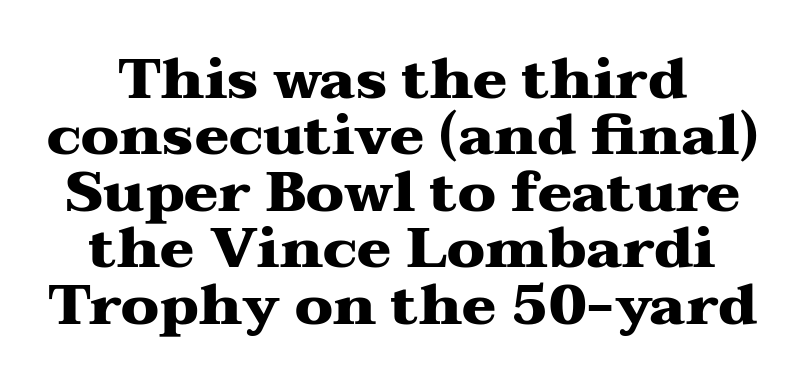
{"serif": "yes", "italic": "no", "bold": "yes", "weight": "heavy", "width": "wide", "stroke_contrast": "medium", "x_height": "medium", "monospaced": "no", "underline": "no", "align": "center", "line_spacing": "tight", "line_spacing_ratio": 0.99, "letter_spacing": "normal", "letter_spacing_em": 0.0, "glyph_px": 57}
